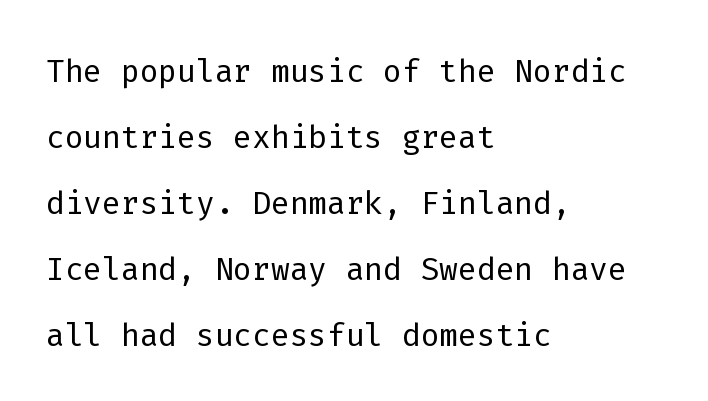
Is this a heavy cut? Hardly; it is regular or lighter. The rendering keeps characters at their native spacing. A typesetter would call this monospace, since all characters share one set width. The face used here is a sans, in the tradition of grotesques and geometrics.
